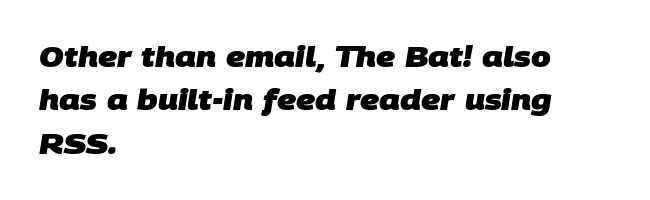
{"serif": "no", "bold": "yes", "weight": "heavy", "width": "normal", "stroke_contrast": "low", "x_height": "large", "monospaced": "no", "underline": "no", "align": "left", "line_spacing": "normal", "line_spacing_ratio": 1.55, "letter_spacing": "normal", "letter_spacing_em": 0.0, "glyph_px": 28}
